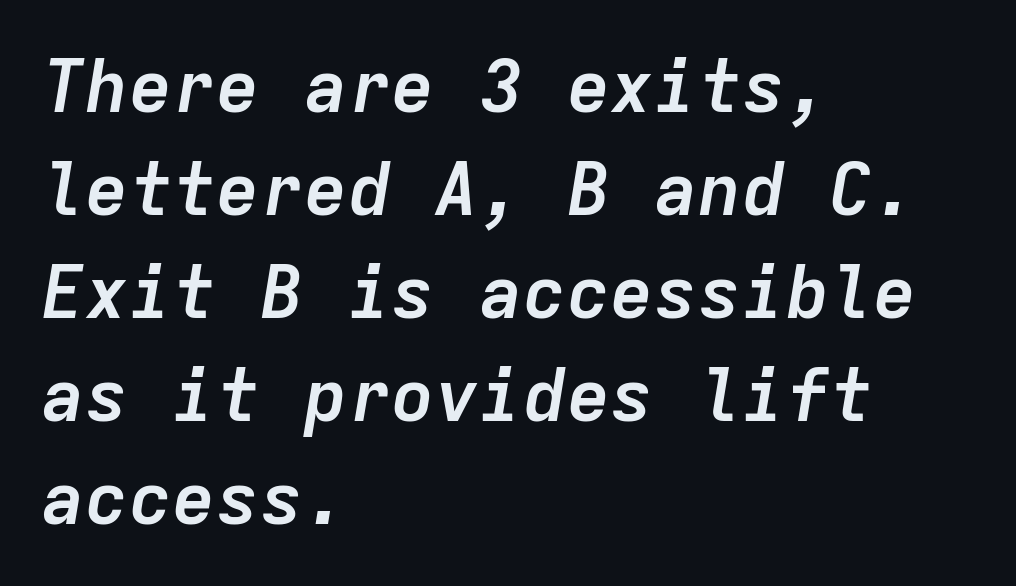
{"italic": "yes", "lean": "right", "slant_degrees": 9, "bold": "yes", "weight": "semibold", "width": "normal", "stroke_contrast": "low", "x_height": "medium", "monospaced": "yes", "underline": "no", "align": "left", "line_spacing": "normal", "line_spacing_ratio": 1.41, "letter_spacing": "normal", "letter_spacing_em": 0.0, "glyph_px": 73}
